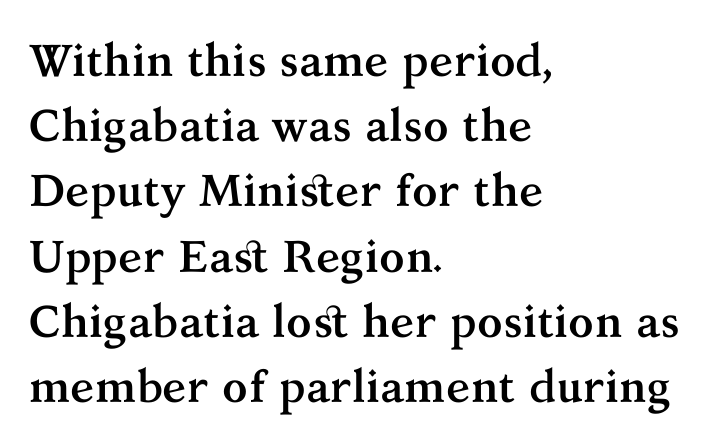
Line starts are locked; line ends wander. Nobody drew a line under any word here. Proportional: the letters do not fall into vertical columns. Every character sits straight up, as roman type does. On the weight axis this lands at bold, roughly 700.
